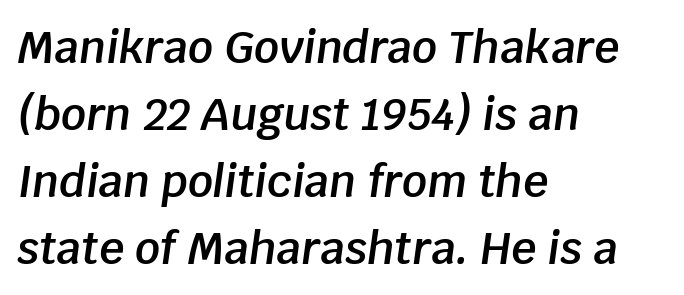
Q: Is the text bold? A: Semi-bold.
Q: Is the text italic (slanted)? A: Yes, it leans right by about 8 degrees.
Q: Is the text underlined? A: No.
Q: How is the paragraph aligned? A: Left-aligned.
Q: Is the spacing between letters normal or unusually wide? A: Normal.
Q: Is the spacing between lines tight, normal or loose? A: Normal.
Q: Width (condensed, normal, or wide)? A: Normal.
Q: Stroke contrast? A: Low.
Q: x-height? A: Large.
Q: Monospaced? A: No.
